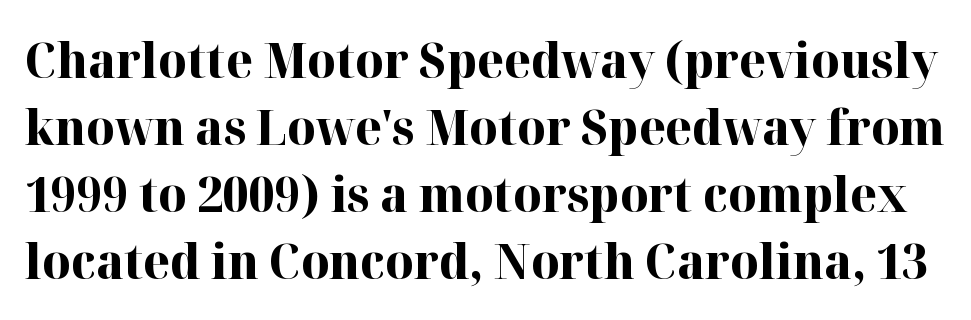
{"serif": "yes", "italic": "no", "bold": "yes", "weight": "bold", "width": "normal", "stroke_contrast": "high", "x_height": "medium", "monospaced": "no", "underline": "no", "line_spacing": "normal", "line_spacing_ratio": 1.37, "letter_spacing": "normal", "letter_spacing_em": 0.0, "glyph_px": 49}
